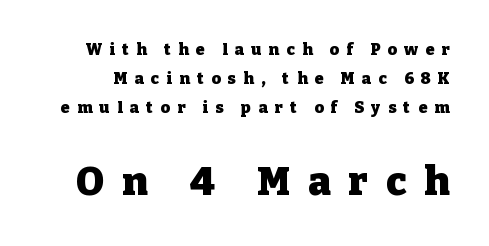
{"serif": "yes", "italic": "no", "bold": "yes", "weight": "heavy", "width": "normal", "stroke_contrast": "low", "x_height": "medium", "monospaced": "no", "underline": "no", "line_spacing_ratio": 1.8, "letter_spacing": "wide", "letter_spacing_em": 0.46, "larger_block": "second", "size_ratio": 2.44, "glyph_px": 39}
